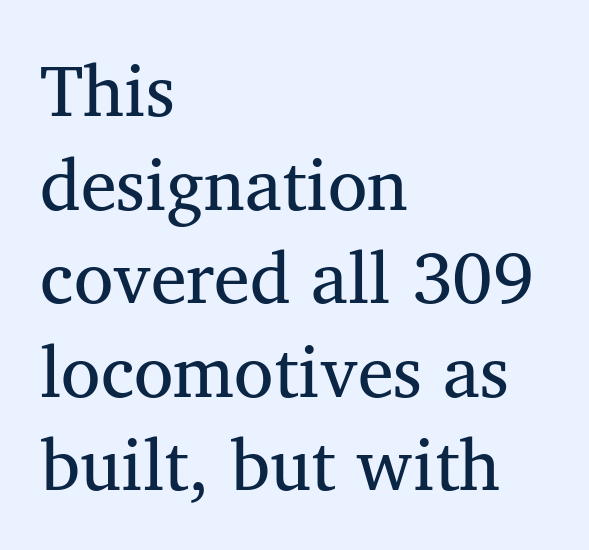
The image shows 72 px regular-weight serif type; set left-aligned, normal line spacing (1.3x), normal letter spacing, not underlined; medium stroke contrast and a medium x-height.
